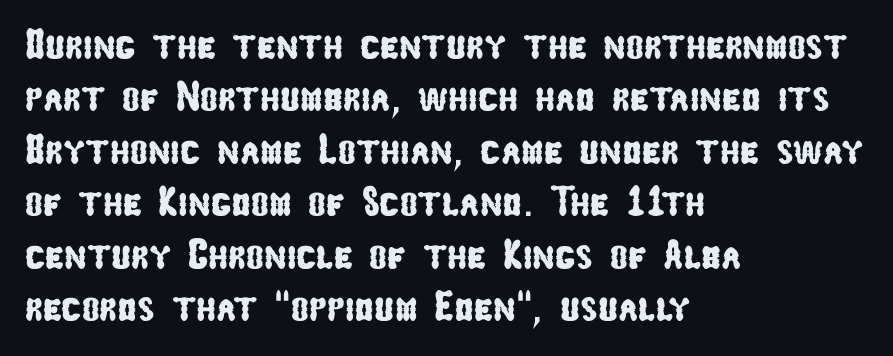
{"serif": "no", "width": "condensed", "stroke_contrast": "low", "x_height": "medium", "monospaced": "no", "underline": "no", "align": "left", "line_spacing": "normal", "line_spacing_ratio": 1.25, "letter_spacing": "normal", "letter_spacing_em": 0.0, "glyph_px": 42}
